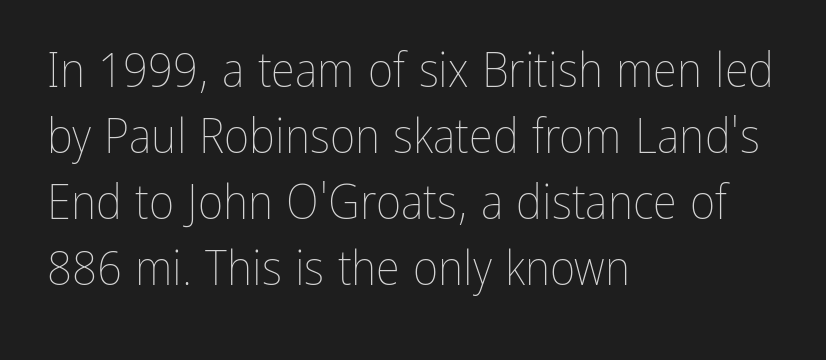
Q: Is the text bold? A: No.
Q: Is the text italic (slanted)? A: No, it is upright.
Q: Is the text underlined? A: No.
Q: How is the paragraph aligned? A: Left-aligned.
Q: Is the spacing between letters normal or unusually wide? A: Normal.
Q: Is the spacing between lines tight, normal or loose? A: Normal.
Q: Width (condensed, normal, or wide)? A: Condensed.
Q: Stroke contrast? A: Low.
Q: x-height? A: Medium.
Q: Monospaced? A: No.
